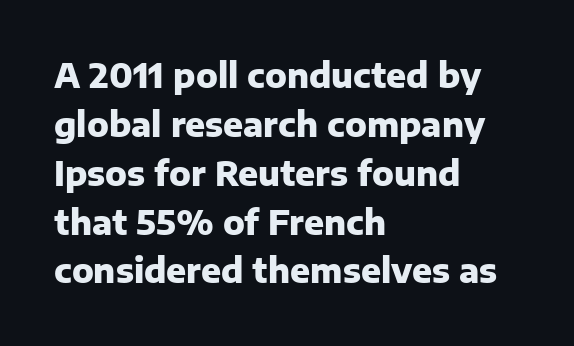
Note the varied advance widths — an 'i' is clearly narrower than an 'm'. Characters follow at the spacing the type designer built in. The vertical gap from one line to the next is medium. Does the type have serifs? No, each stem ends abruptly.
